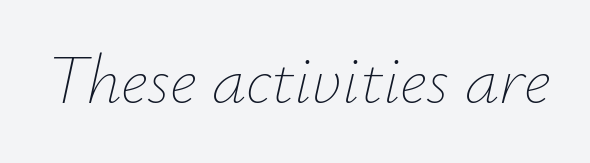
{"italic": "yes", "lean": "right", "slant_degrees": 12, "bold": "no", "weight": "thin", "width": "normal", "stroke_contrast": "low", "x_height": "small", "monospaced": "no", "underline": "no", "letter_spacing": "normal", "letter_spacing_em": 0.0, "glyph_px": 69}
